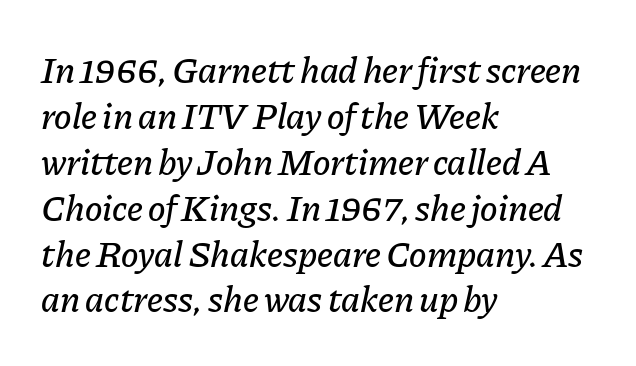
The image shows 37 px text type, italic (leaning right); set left-aligned, line spacing 1.24x, normal letter spacing, not underlined; low stroke contrast and a medium x-height.
